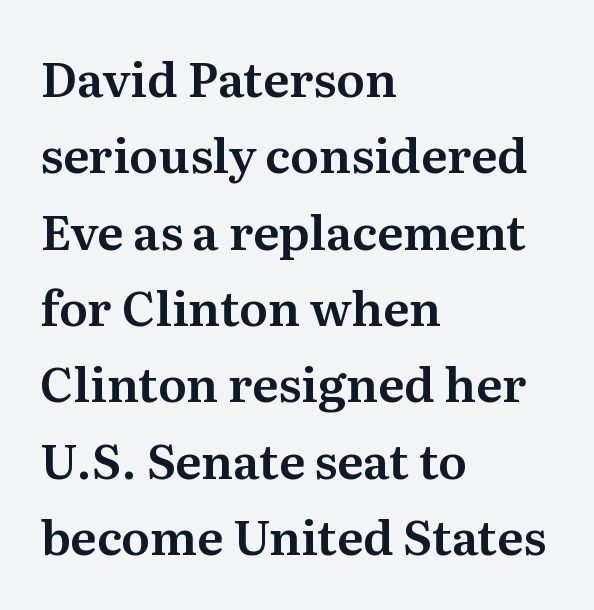
Letters rest on an invisible, unmarked baseline. The text was rendered using a seriffed face with decorative stroke endings. The lines in this sample share a left origin and differ only in where they stop. Each new line begins a customary step beneath the previous one. This sample has the flowing, uneven cadence of proportional lettering.
